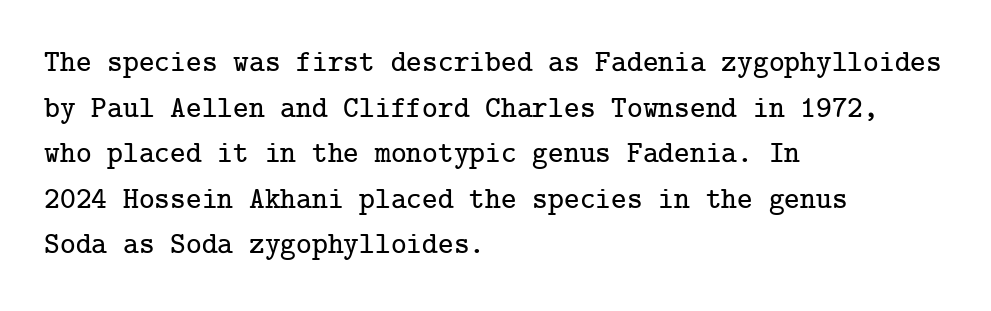
Vertically, the passage feels balanced, rows spaced as you'd expect. Italic? Not at all — the glyphs are vertical. Lines of text with bare space underneath. How are the letters spaced? Ordinarily, with no added tracking. Leftover space on each line is placed entirely after the last word.
